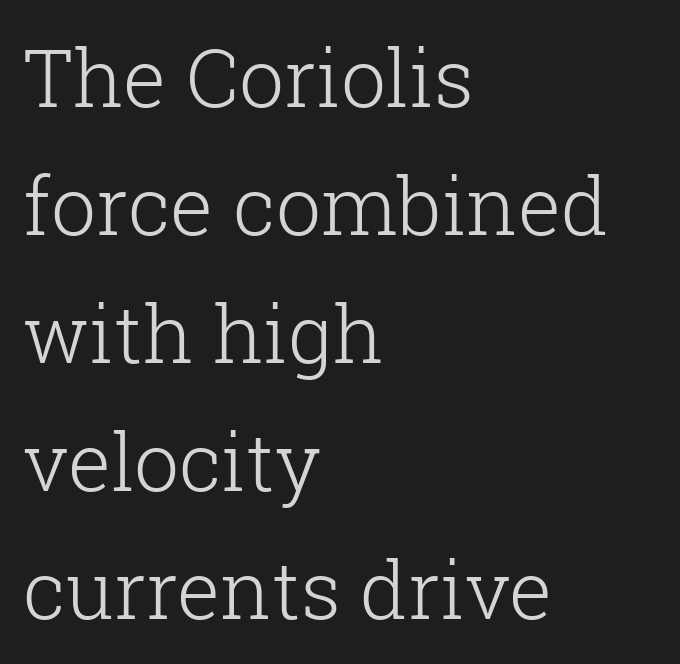
Type style note: has serifs. Italic? Not at all — the glyphs are vertical. Weight class: somewhere from thin through regular. Is this a fixed-width face? No — the glyphs have proportional, varying widths. Vertical spacing — default.
